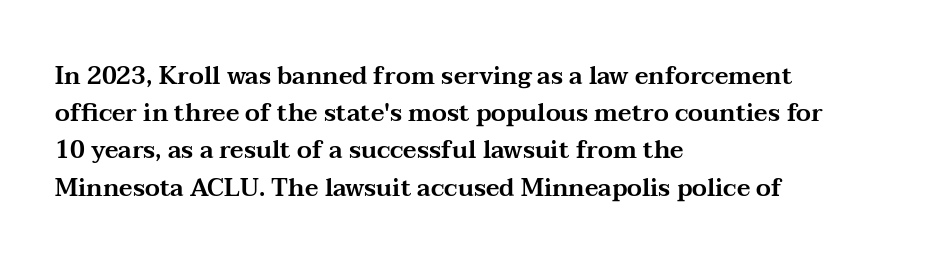
{"italic": "no", "underline": "no", "align": "left", "line_spacing": "normal", "line_spacing_ratio": 1.55, "letter_spacing": "normal", "letter_spacing_em": 0.0, "glyph_px": 24}
